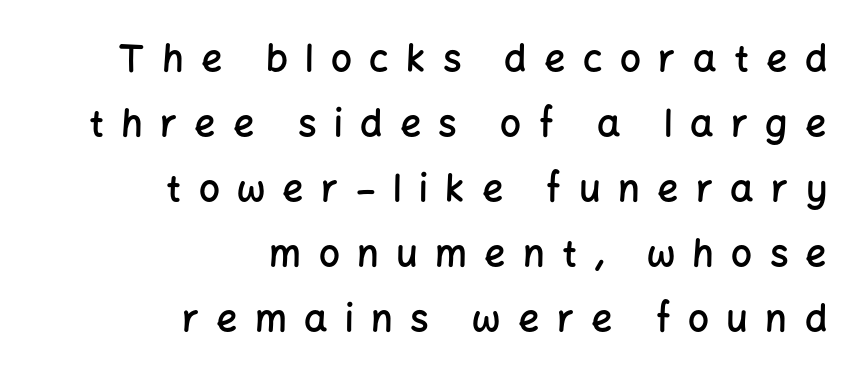
The image shows 37 px semibold sans-serif type, upright; set right-aligned, line spacing 1.76x, unusually wide letter spacing (+0.47 em), not underlined; low stroke contrast and a medium x-height.
